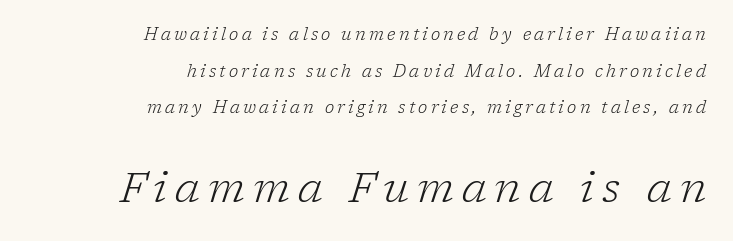
Leading: increased. No heavy texture on the line: the type isn't bold. The space directly below the letters is spotless. Line ends are locked; line starts wander. Each letter keeps its own natural width here, so spacing adapts to shape.
